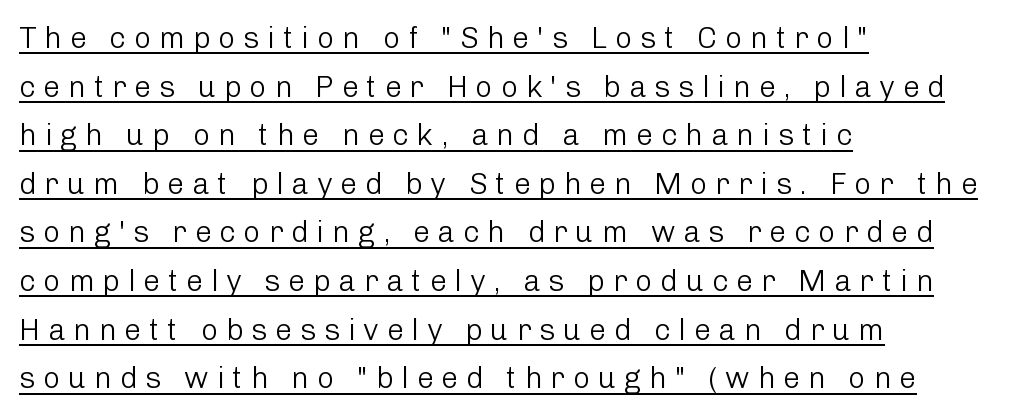
The image shows 30 px light sans-serif type, upright; set left-aligned, normal line spacing (1.62x), unusually wide letter spacing (+0.26 em), underlined; low stroke contrast and a medium x-height.
